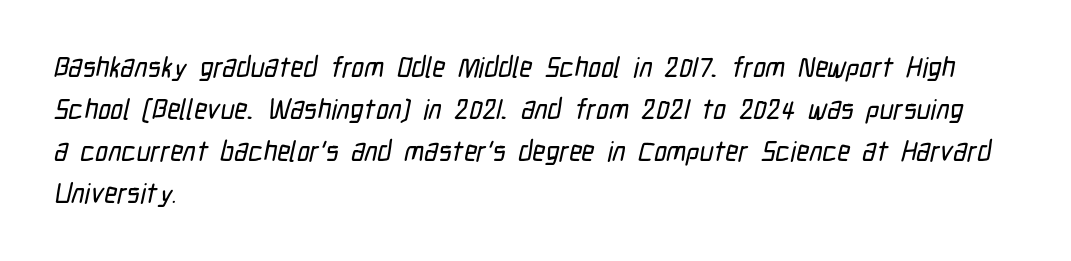
Glance below the letters and you will spot only blank space. Is there much room between lines? A standard amount, neither cramped nor airy. You could not count columns in this text — the font is proportionally spaced. Regarding serifs, this sample does without them. The lines are quadded left. Spacing between characters is what you'd get straight out of the box.
